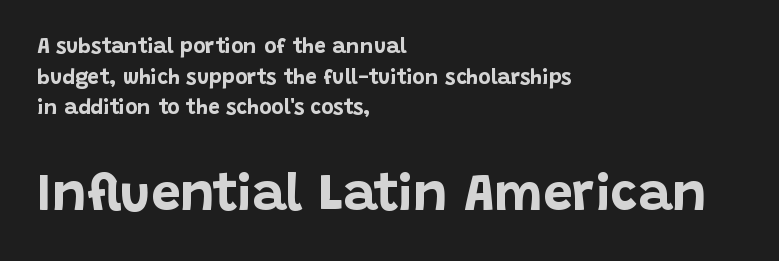
The image shows 52 px bold sans-serif type, upright; set left-aligned, normal line spacing (1.46x), normal letter spacing, not underlined; the second (bottom) block is 2.48x larger; low stroke contrast and a large x-height.
